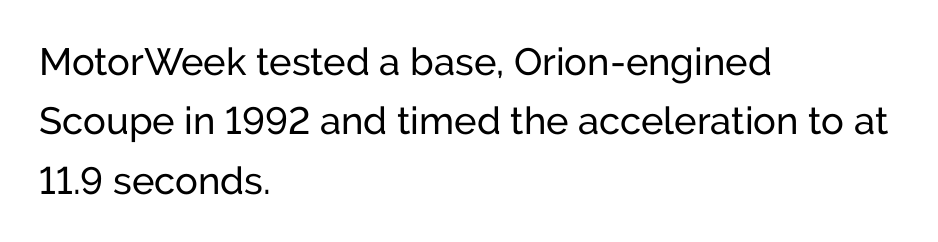
The image shows 38 px sans-serif type, upright; set left-aligned, normal line spacing (1.56x), normal letter spacing, not underlined; low stroke contrast and a medium x-height.
